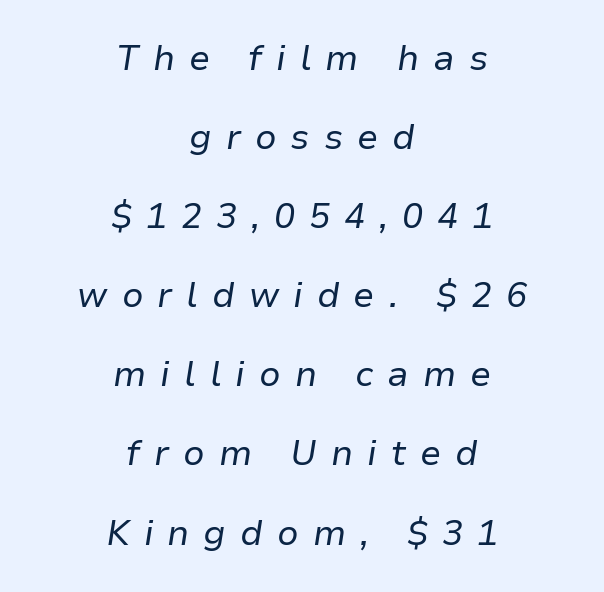
{"italic": "yes", "lean": "right", "slant_degrees": 9, "bold": "no", "weight": "regular", "width": "normal", "stroke_contrast": "low", "x_height": "medium", "monospaced": "no", "underline": "no", "align": "center", "line_spacing": "loose", "line_spacing_ratio": 2.26, "letter_spacing": "wide", "letter_spacing_em": 0.4, "glyph_px": 35}
